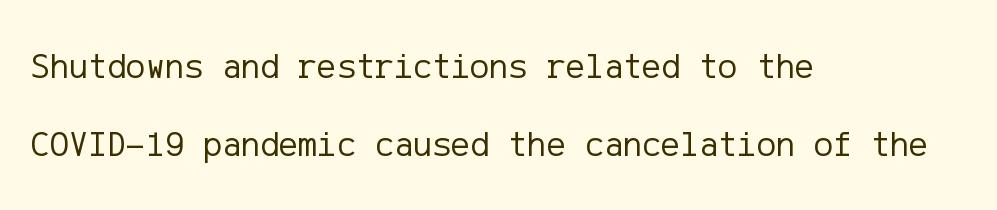
Q: Is the text bold? A: No.
Q: Is the text italic (slanted)? A: No, it is upright.
Q: Is the typeface a serif or a sans-serif typeface? A: Sans-serif.
Q: Is the text underlined? A: No.
Q: How is the paragraph aligned? A: Left-aligned.
Q: Is the spacing between letters normal or unusually wide? A: Normal.
Q: Is the spacing between lines tight, normal or loose? A: Loose.
Q: Width (condensed, normal, or wide)? A: Normal.
Q: Stroke contrast? A: Low.
Q: x-height? A: Medium.
